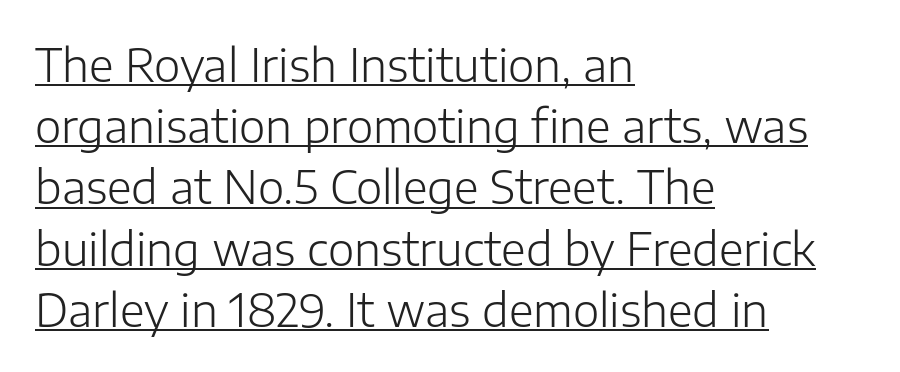
Q: Is the text bold? A: No.
Q: Is the text italic (slanted)? A: No, it is upright.
Q: Is the typeface a serif or a sans-serif typeface? A: Sans-serif.
Q: Is the text underlined? A: Yes.
Q: How is the paragraph aligned? A: Left-aligned.
Q: Is the spacing between letters normal or unusually wide? A: Normal.
Q: Is the spacing between lines tight, normal or loose? A: Normal.
Q: Width (condensed, normal, or wide)? A: Normal.
Q: Stroke contrast? A: Low.
Q: x-height? A: Medium.
Q: Monospaced? A: No.
